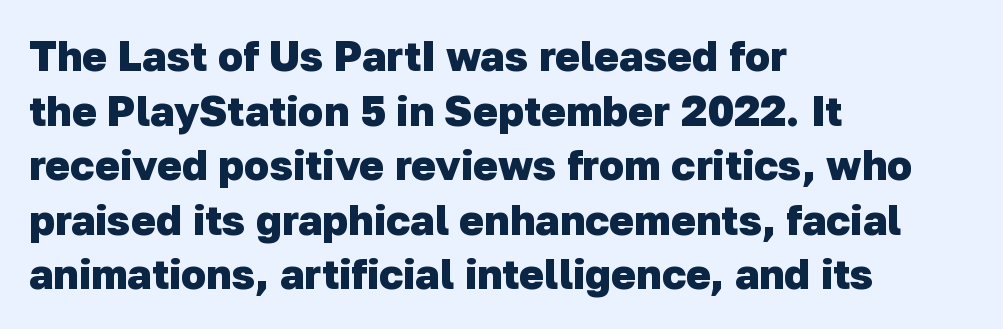
{"serif": "no", "bold": "yes", "weight": "heavy", "width": "normal", "stroke_contrast": "low", "x_height": "medium", "monospaced": "no", "underline": "no", "align": "left", "line_spacing": "normal", "line_spacing_ratio": 1.3, "letter_spacing": "normal", "letter_spacing_em": 0.0, "glyph_px": 42}
